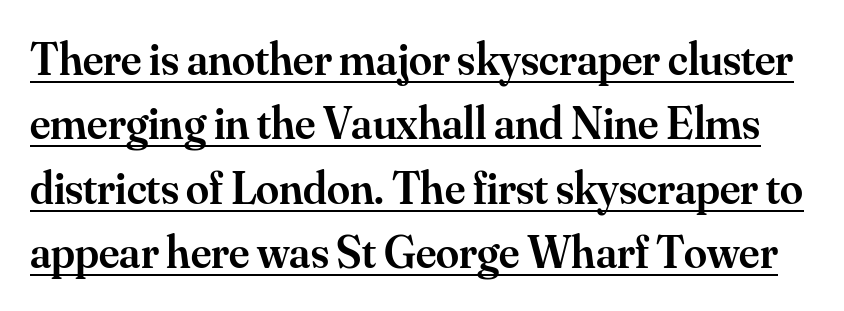
{"serif": "yes", "italic": "no", "bold": "semi", "weight": "semibold", "width": "normal", "stroke_contrast": "medium", "x_height": "small", "monospaced": "no", "underline": "yes", "line_spacing": "normal", "line_spacing_ratio": 1.4, "letter_spacing": "normal", "letter_spacing_em": 0.0, "glyph_px": 46}
